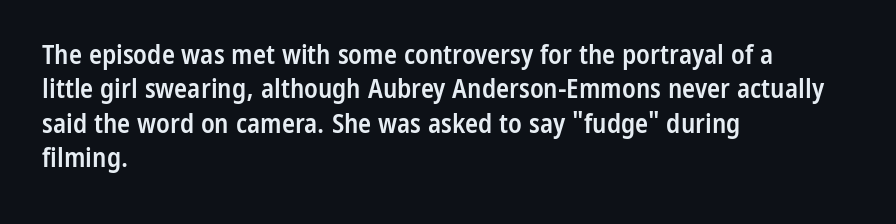
Left-aligned paragraph, ragged on the right. Nope, not italic — everything's standing straight. Strokes here are thickened, but only to semibold level. The leading is moderate, giving the passage an even texture.
